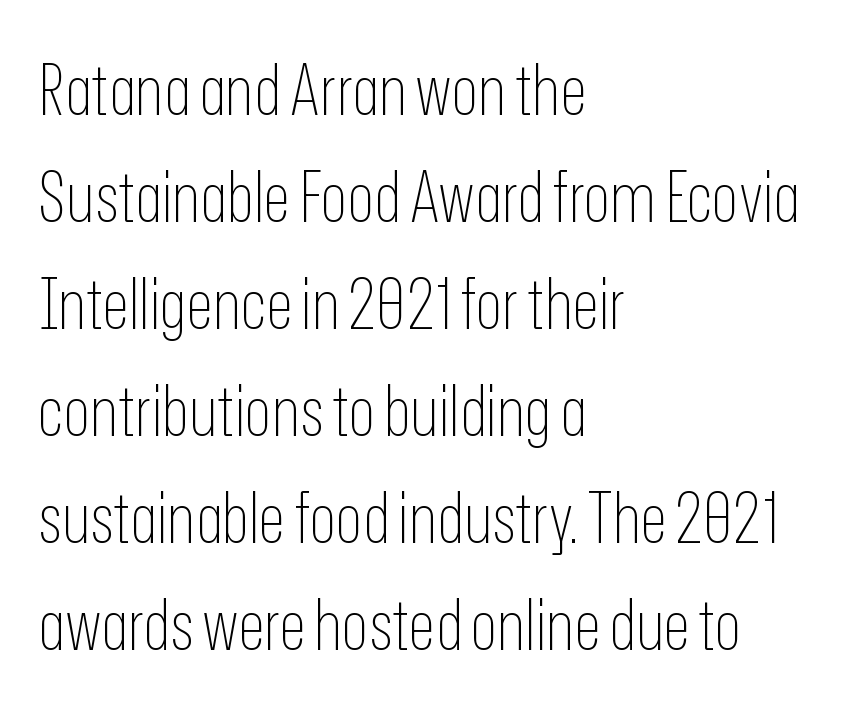
{"serif": "no", "italic": "no", "bold": "no", "weight": "thin", "width": "condensed", "stroke_contrast": "low", "x_height": "medium", "monospaced": "no", "underline": "no", "align": "left", "line_spacing": "normal", "line_spacing_ratio": 1.53, "letter_spacing": "normal", "letter_spacing_em": 0.0, "glyph_px": 70}
